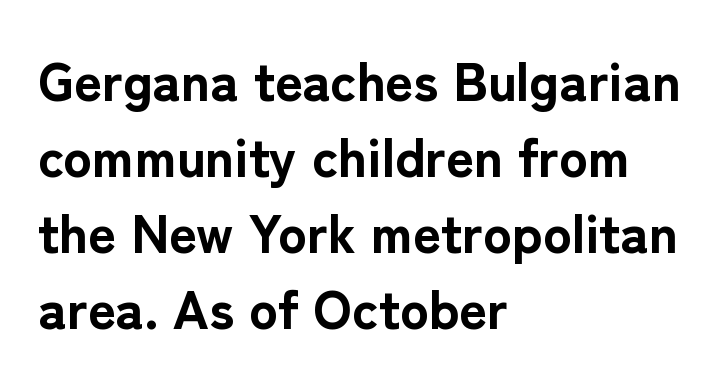
The sample has been set heavy, in full bold. A sans-serif font was chosen for this passage. Posture: vertical. A normal amount of white space separates one row of letters from the next. Decoration check: the copy has no underline.
